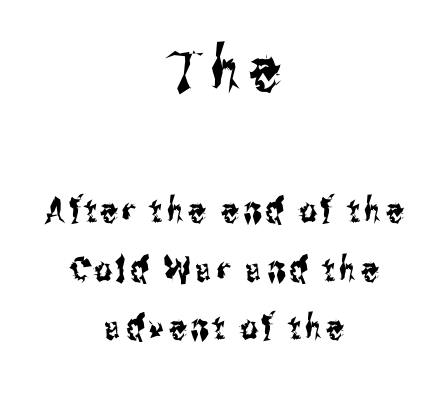
{"serif": "no", "italic": "no", "width": "condensed", "stroke_contrast": "medium", "x_height": "medium", "monospaced": "no", "underline": "no", "align": "center", "line_spacing_ratio": 1.72, "larger_block": "first", "size_ratio": 1.76, "glyph_px": 60}
